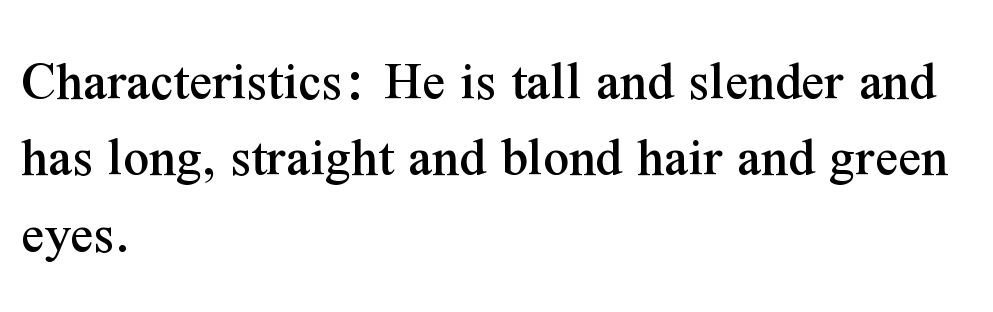
{"serif": "yes", "italic": "no", "width": "normal", "stroke_contrast": "medium", "x_height": "medium", "monospaced": "no", "underline": "no", "align": "left", "line_spacing": "normal", "line_spacing_ratio": 1.34, "letter_spacing": "normal", "letter_spacing_em": 0.0, "glyph_px": 57}
